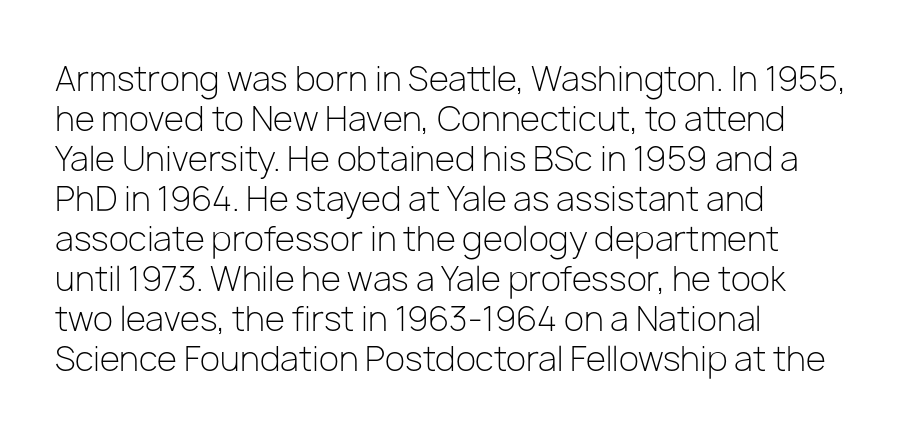
Stroke thickness stays within the range of a standard reading face or lighter. Lines of text with bare space underneath. The setting favours the left margin, as ordinary paragraphs usually do. Notice how the stems are strictly vertical — no italics here.
